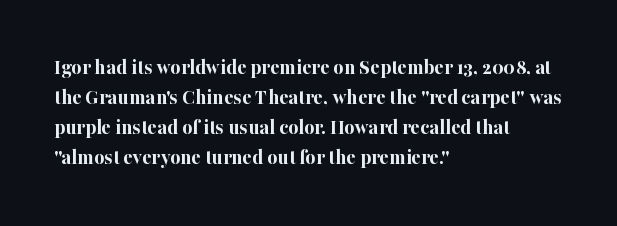
Q: Is the text bold? A: Yes.
Q: Is the text italic (slanted)? A: No, it is upright.
Q: Is the text underlined? A: No.
Q: How is the paragraph aligned? A: Left-aligned.
Q: Is the spacing between letters normal or unusually wide? A: Normal.
Q: Is the spacing between lines tight, normal or loose? A: Normal.
